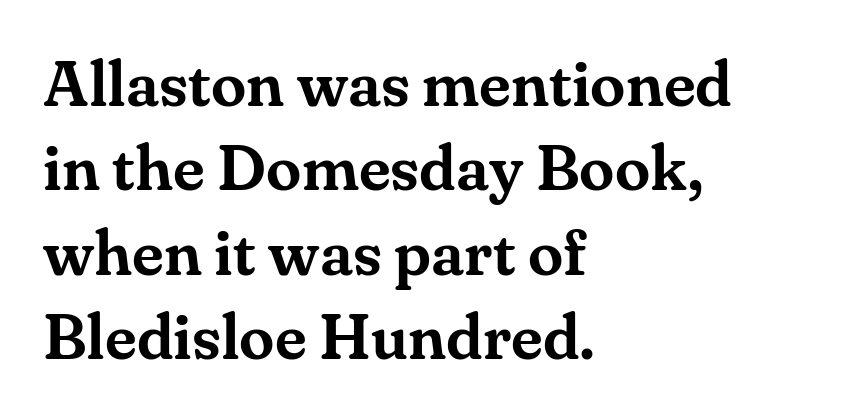
{"serif": "yes", "italic": "no", "width": "normal", "stroke_contrast": "medium", "x_height": "small", "monospaced": "no", "underline": "no", "align": "left", "line_spacing": "normal", "line_spacing_ratio": 1.32, "letter_spacing": "normal", "letter_spacing_em": 0.0, "glyph_px": 64}
